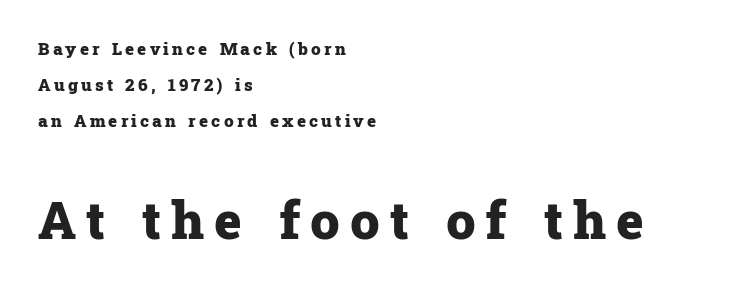
Q: Is the text bold? A: Yes.
Q: Is the text italic (slanted)? A: No, it is upright.
Q: Is the typeface a serif or a sans-serif typeface? A: Serif.
Q: Is the text underlined? A: No.
Q: How is the paragraph aligned? A: Left-aligned.
Q: Is the spacing between lines tight, normal or loose? A: Loose.
Q: Which block of text is set in a larger size, the first (top) or the second (bottom)? A: The second (bottom) one.
Q: Width (condensed, normal, or wide)? A: Normal.
Q: Stroke contrast? A: Low.
Q: x-height? A: Medium.
Q: Monospaced? A: No.
